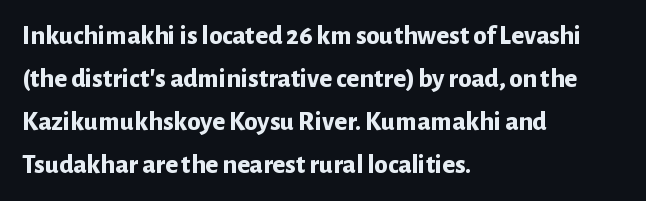
{"italic": "no", "bold": "yes", "underline": "no", "align": "left", "line_spacing": "normal", "line_spacing_ratio": 1.59, "letter_spacing": "normal", "letter_spacing_em": 0.0, "glyph_px": 27}
